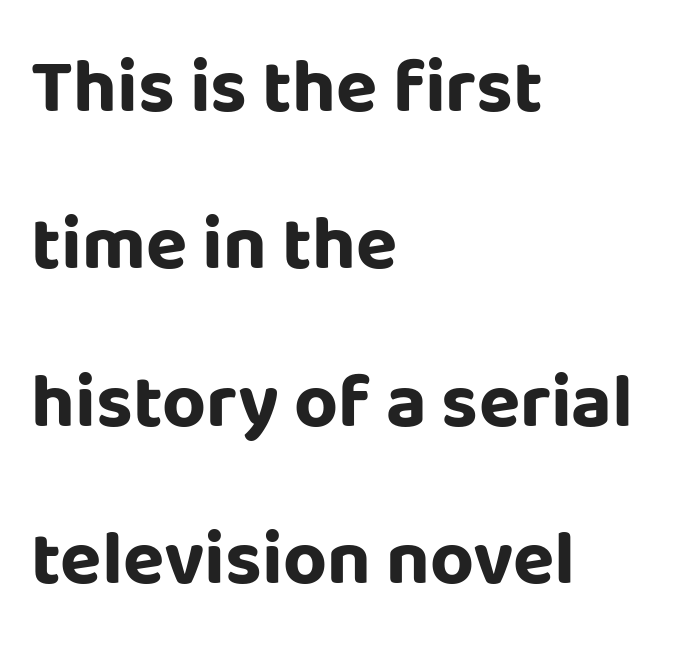
The axis of the letterforms is exactly vertical. These lines keep a tight, regular rhythm from letter to letter. The rendering anchors every line to the left-hand side. You could fit nearly another row in the gap between these rows. These lines are rendered in a variable-pitch font. The area under the type is left untouched.
